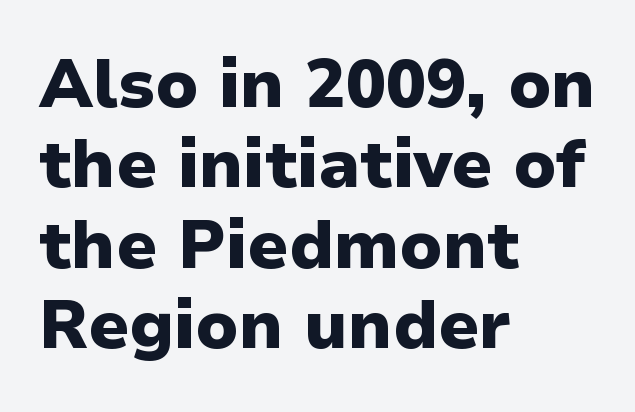
Q: Is the text bold? A: Yes.
Q: Is the text italic (slanted)? A: No, it is upright.
Q: Is the typeface a serif or a sans-serif typeface? A: Sans-serif.
Q: Is the text underlined? A: No.
Q: How is the paragraph aligned? A: Left-aligned.
Q: Is the spacing between letters normal or unusually wide? A: Normal.
Q: Width (condensed, normal, or wide)? A: Normal.
Q: Stroke contrast? A: Low.
Q: x-height? A: Medium.
Q: Monospaced? A: No.
